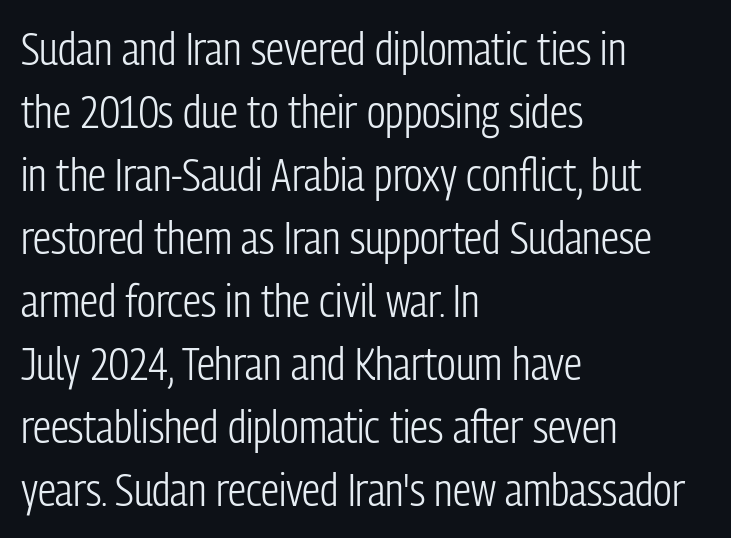
These glyphs show unthickened strokes, regular width or finer. Varying glyph widths throughout — classic text-font behaviour. The letters carry no serifs — their stems end cleanly without finishing strokes. Descender tails drop into unmarked territory. This sample uses plain, unmodified letter spacing. Notice how the passage keeps a crisp vertical edge on the left only.
